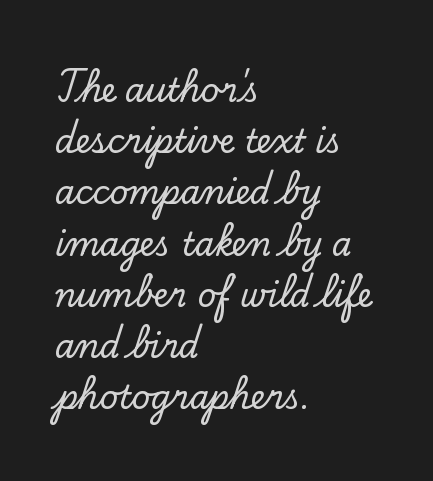
In terms of letterform style, serifs are clearly present. The compositor pushed each line to the left boundary. Does the leading feel generous? No, just average. Each letter keeps its own natural width here, so spacing adapts to shape.
